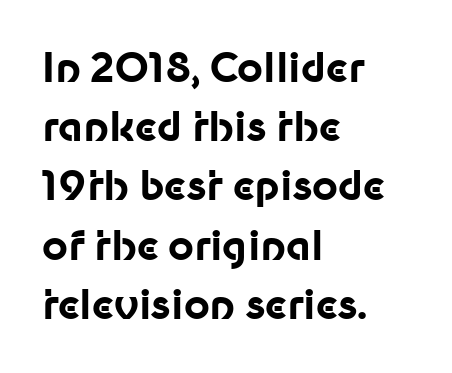
The image shows 40 px bold sans-serif type, upright; set left-aligned, normal line spacing (1.48x), normal letter spacing, not underlined; low stroke contrast and a medium x-height.
